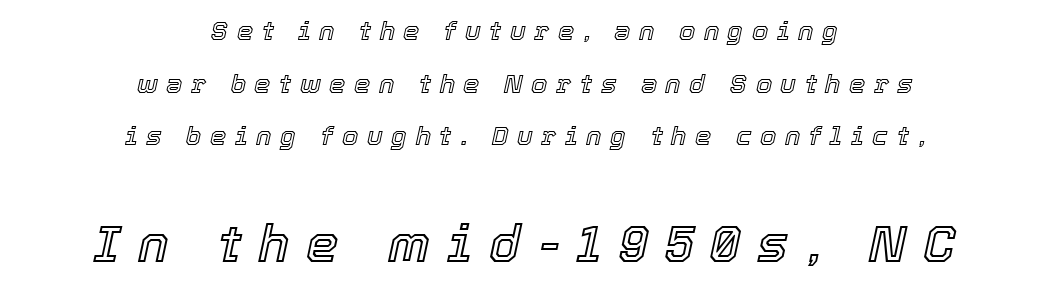
{"italic": "yes", "lean": "right", "slant_degrees": 12, "width": "normal", "x_height": "medium", "monospaced": "no", "underline": "no", "align": "center", "line_spacing": "loose", "line_spacing_ratio": 2.02, "letter_spacing": "wide", "letter_spacing_em": 0.33, "larger_block": "second", "size_ratio": 2.0, "glyph_px": 52}
